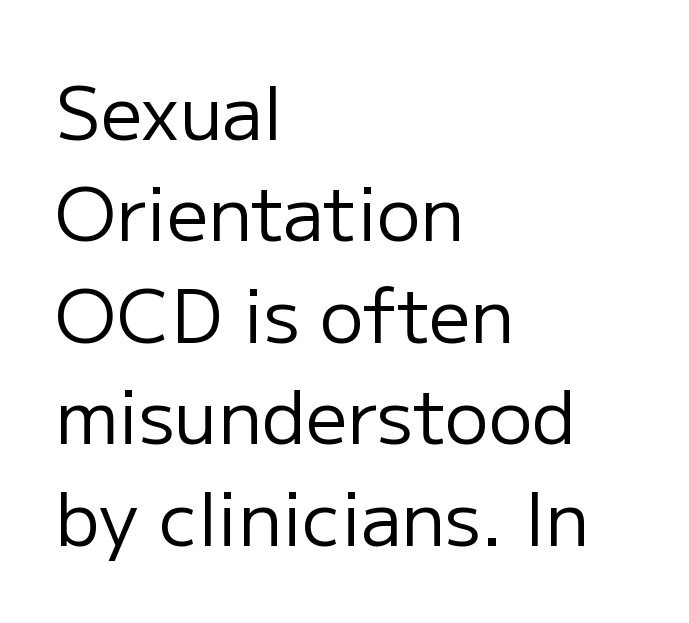
The image shows 73 px regular-weight sans-serif type, upright; set left-aligned, normal line spacing (1.39x), normal letter spacing, not underlined; low stroke contrast and a medium x-height.
